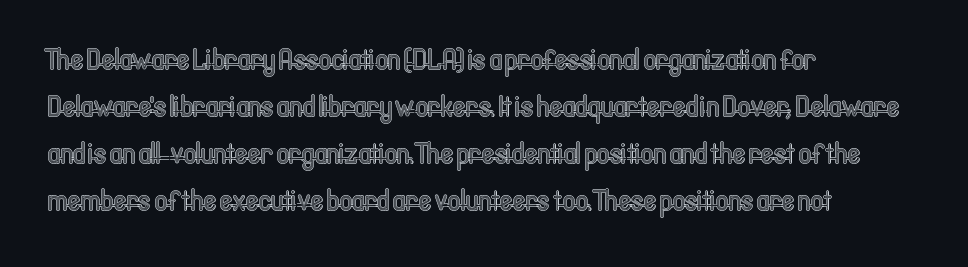
{"italic": "no", "width": "condensed", "x_height": "medium", "monospaced": "no", "underline": "no", "align": "left", "line_spacing": "normal", "line_spacing_ratio": 1.57, "letter_spacing": "normal", "letter_spacing_em": 0.0, "glyph_px": 30}
